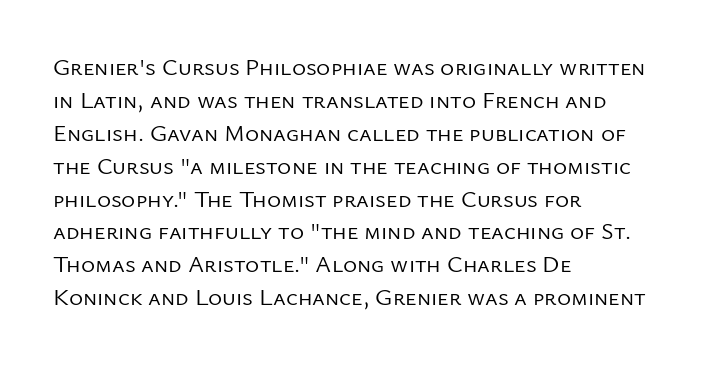
These lines stack with their left ends in a neat column. Letters rest on an invisible, unmarked baseline. The lines sit at an ordinary, default distance from one another. The type sits square on the baseline with zero lean. No letter is thick-stroked: the sample isn't bold. Default kerning and tracking; the words read as compact shapes.
